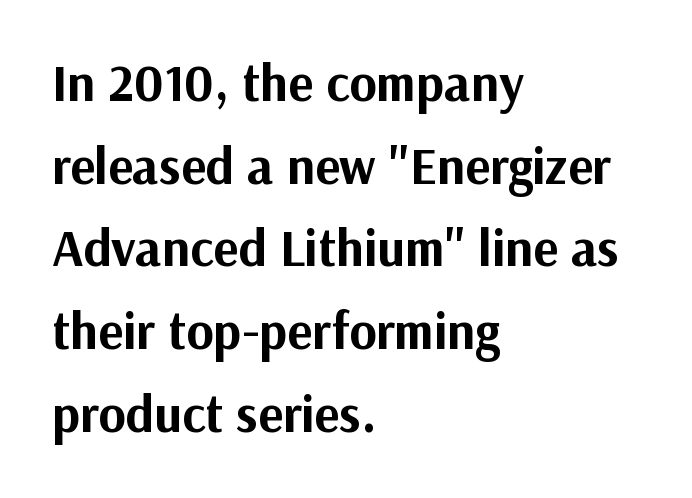
Q: Is the text bold? A: Yes.
Q: Is the text italic (slanted)? A: No, it is upright.
Q: Is the typeface a serif or a sans-serif typeface? A: Sans-serif.
Q: Is the text underlined? A: No.
Q: How is the paragraph aligned? A: Left-aligned.
Q: Is the spacing between letters normal or unusually wide? A: Normal.
Q: Is the spacing between lines tight, normal or loose? A: Normal.
Q: Width (condensed, normal, or wide)? A: Normal.
Q: Stroke contrast? A: Medium.
Q: x-height? A: Medium.
Q: Monospaced? A: No.
